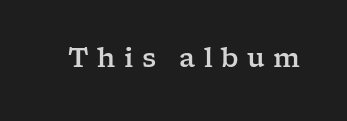
Q: Is the text italic (slanted)? A: No, it is upright.
Q: Is the text underlined? A: No.
Q: Is the spacing between letters normal or unusually wide? A: Unusually wide.
